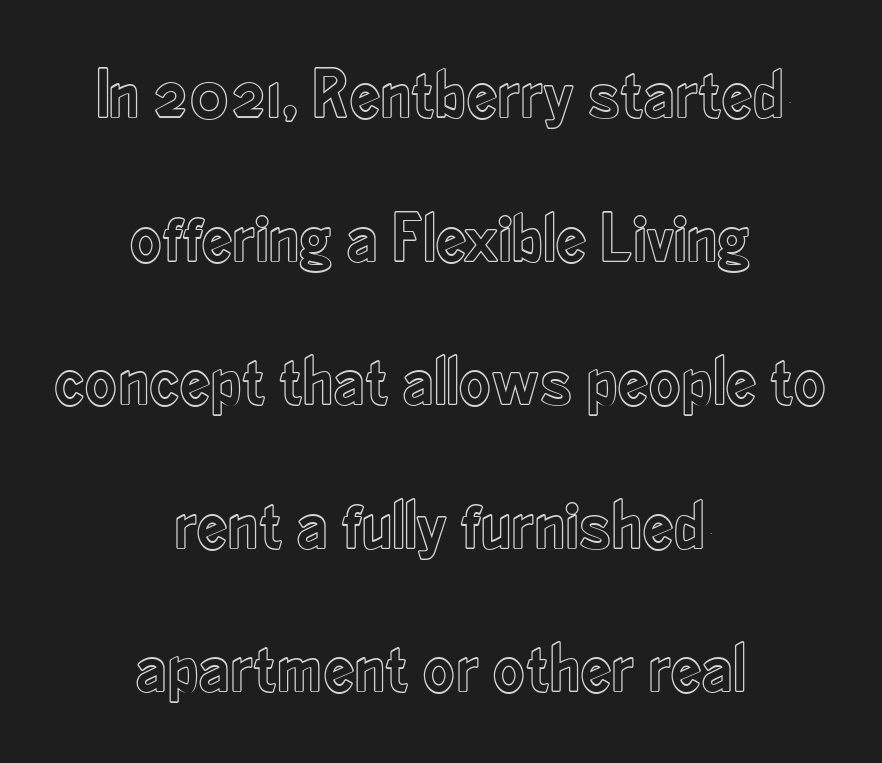
{"italic": "no", "width": "condensed", "x_height": "small", "monospaced": "no", "underline": "no", "align": "center", "line_spacing": "loose", "line_spacing_ratio": 2.08, "letter_spacing": "normal", "letter_spacing_em": 0.0, "glyph_px": 69}
